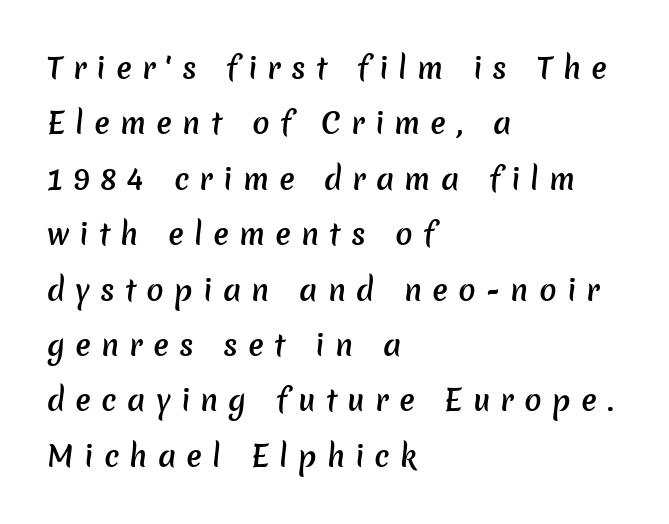
Glance below the letters and you will spot only blank space. Does the leading feel generous? Absolutely, it's lavish. Words appear elongated and porous because spacing is wide. Stems and bowls a touch heavier than normal — semibold. I'd call this a sans setting — the letters go barefoot.
